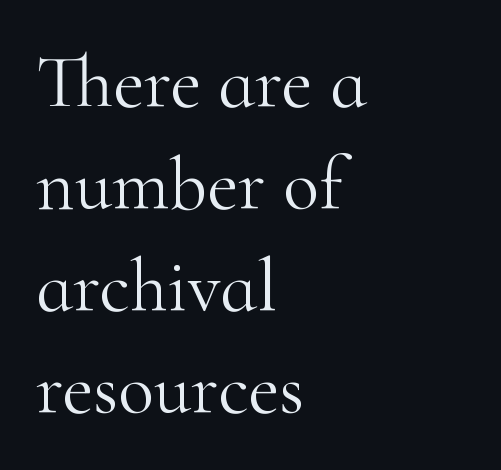
The image shows 75 px light serif type, upright; set left-aligned, normal line spacing (1.36x), normal letter spacing, not underlined; high stroke contrast and a small x-height.
